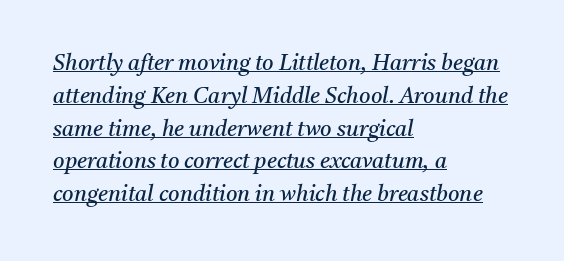
Standard letterfit; no display-style spreading of the glyphs. The rendering uses the underline text-decoration. Heaviness? Minimal to ordinary, like unemphasized prose. The paragraph shown leans on its left margin.
